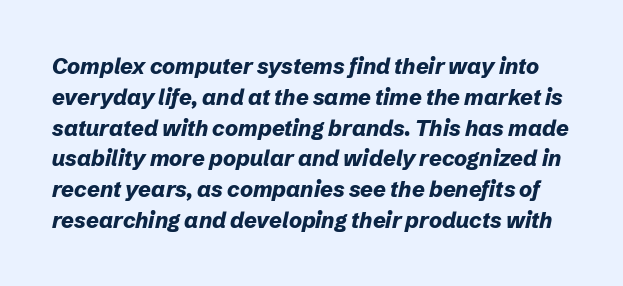
{"italic": "yes", "lean": "right", "slant_degrees": 12, "bold": "yes", "underline": "no", "line_spacing": "normal", "line_spacing_ratio": 1.4, "letter_spacing": "normal", "letter_spacing_em": 0.0, "glyph_px": 22}
